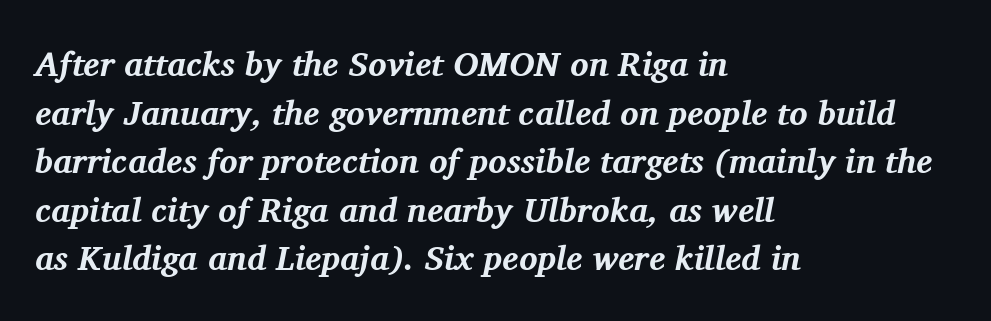
The image shows 34 px bold serif type, italic (leaning right); set left-aligned, normal line spacing (1.43x), normal letter spacing, not underlined; medium stroke contrast and a medium x-height.
